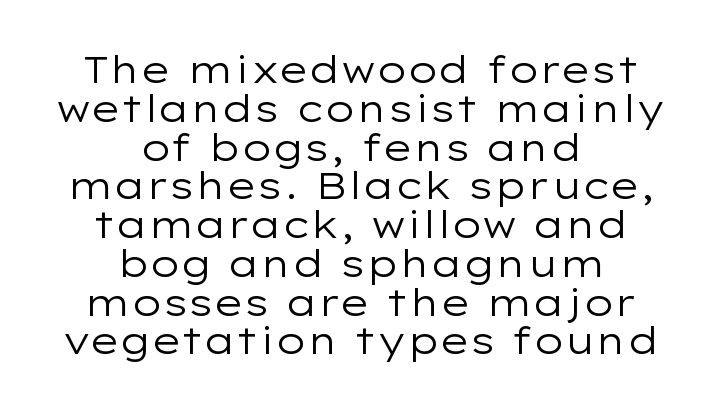
Q: Is the text bold? A: No.
Q: Is the text italic (slanted)? A: No, it is upright.
Q: Is the typeface a serif or a sans-serif typeface? A: Sans-serif.
Q: Is the text underlined? A: No.
Q: How is the paragraph aligned? A: Centered.
Q: Is the spacing between letters normal or unusually wide? A: Normal.
Q: Is the spacing between lines tight, normal or loose? A: Tight.
Q: Width (condensed, normal, or wide)? A: Wide.
Q: Stroke contrast? A: Low.
Q: x-height? A: Medium.
Q: Monospaced? A: No.
